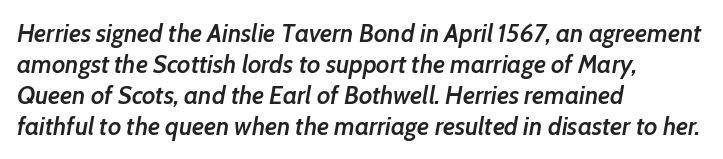
Characters are canted at an angle relative to the baseline's perpendicular. Caption: multi-line text, flush left, ragged right. Lines of text with bare space underneath. The rendering uses a semibold face; strokes are thickened but not to full bold.
